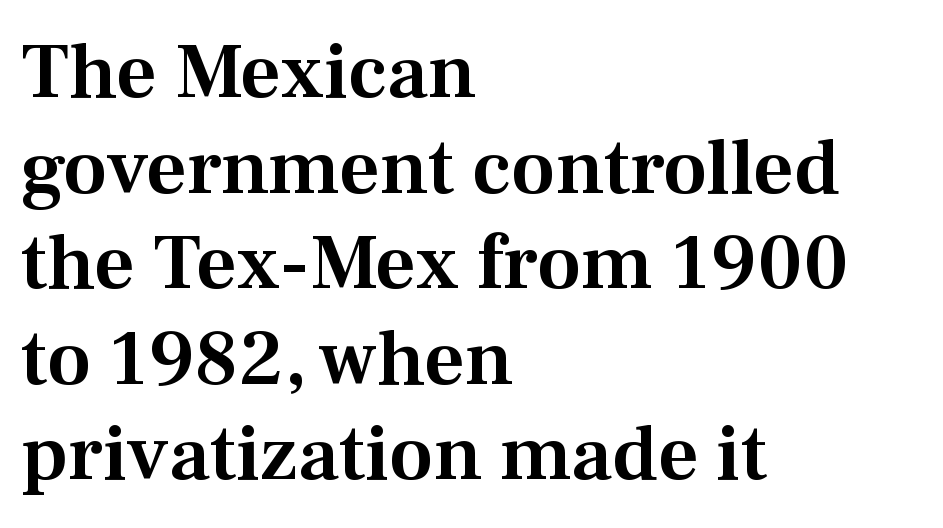
Q: Is the text italic (slanted)? A: No, it is upright.
Q: Is the typeface a serif or a sans-serif typeface? A: Serif.
Q: Is the text underlined? A: No.
Q: How is the paragraph aligned? A: Left-aligned.
Q: Is the spacing between letters normal or unusually wide? A: Normal.
Q: Width (condensed, normal, or wide)? A: Normal.
Q: Stroke contrast? A: Medium.
Q: x-height? A: Medium.
Q: Monospaced? A: No.
